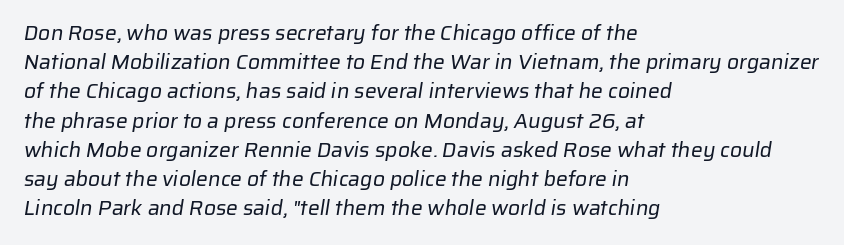
{"bold": "no", "underline": "no", "align": "left", "line_spacing": "normal", "line_spacing_ratio": 1.39, "letter_spacing": "normal", "letter_spacing_em": 0.0, "glyph_px": 21}
